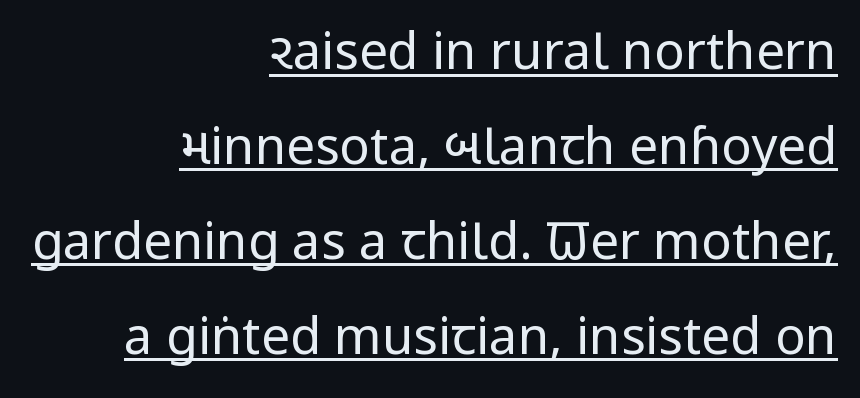
{"serif": "no", "italic": "no", "bold": "no", "weight": "regular", "width": "condensed", "stroke_contrast": "low", "x_height": "large", "monospaced": "no", "underline": "yes", "align": "right", "line_spacing_ratio": 1.86, "letter_spacing": "normal", "letter_spacing_em": 0.0, "glyph_px": 51}
